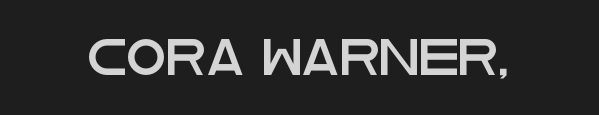
The image shows 36 px wide sans-serif type, upright; set normal letter spacing, not underlined; low stroke contrast and a large x-height.
